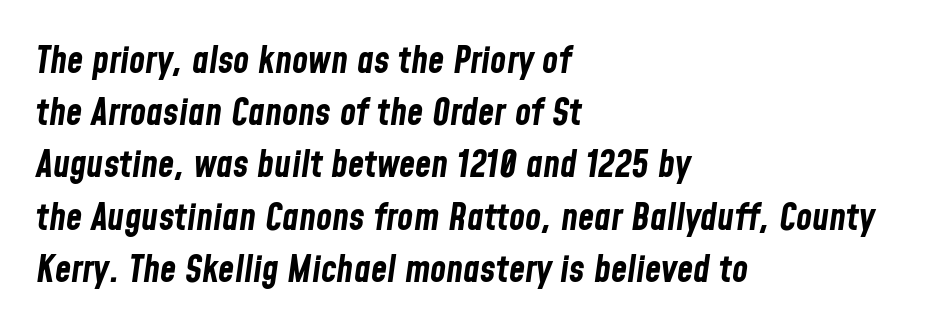
Rows of type keep a routine distance in the vertical direction. Pretty heavy lettering here — definitely bold. The baseline area is clear. Leftover space on each line is placed entirely after the last word. Letter spacing: default. Notice how the stems are inclined rather than vertical — that's the hallmark of italics.
